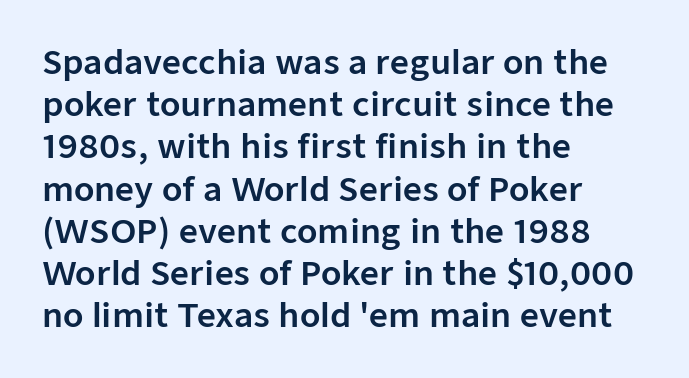
{"serif": "no", "italic": "no", "width": "normal", "stroke_contrast": "low", "x_height": "medium", "monospaced": "no", "underline": "no", "align": "left", "line_spacing": "normal", "line_spacing_ratio": 1.28, "letter_spacing": "normal", "letter_spacing_em": 0.0, "glyph_px": 33}
